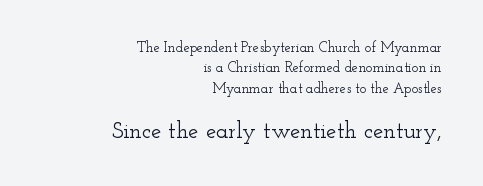
{"italic": "no", "underline": "no", "align": "right", "line_spacing": "normal", "line_spacing_ratio": 1.45, "letter_spacing": "normal", "letter_spacing_em": 0.0, "larger_block": "second", "size_ratio": 1.64, "glyph_px": 23}
